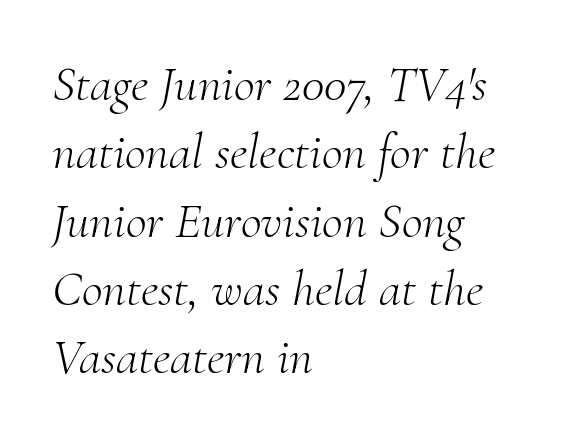
{"serif": "yes", "italic": "yes", "lean": "right", "slant_degrees": 10, "bold": "no", "weight": "light", "width": "normal", "stroke_contrast": "medium", "x_height": "small", "monospaced": "no", "underline": "no", "align": "left", "line_spacing": "normal", "line_spacing_ratio": 1.34, "letter_spacing": "normal", "letter_spacing_em": 0.0, "glyph_px": 51}
